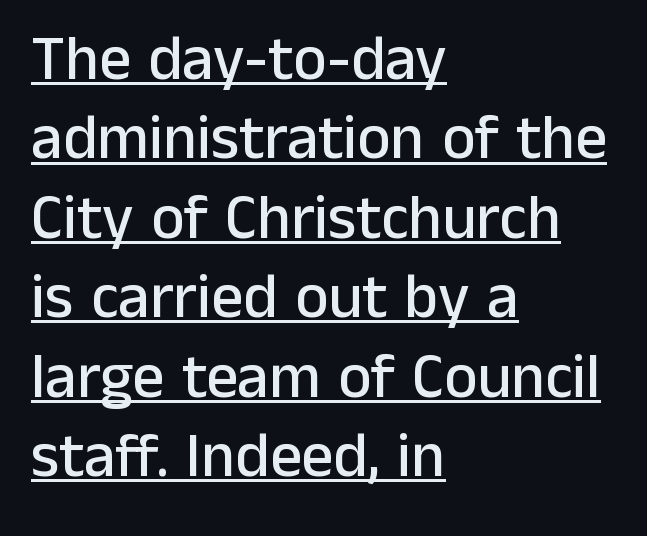
The image shows 63 px sans-serif type, upright; set left-aligned, normal line spacing (1.26x), normal letter spacing, underlined; low stroke contrast and a medium x-height.
